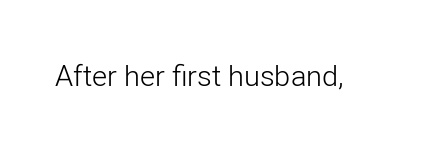
Q: Is the text bold? A: No.
Q: Is the text italic (slanted)? A: No, it is upright.
Q: Is the typeface a serif or a sans-serif typeface? A: Sans-serif.
Q: Is the text underlined? A: No.
Q: Is the spacing between letters normal or unusually wide? A: Normal.
Q: Width (condensed, normal, or wide)? A: Normal.
Q: Stroke contrast? A: Low.
Q: x-height? A: Medium.
Q: Monospaced? A: No.
